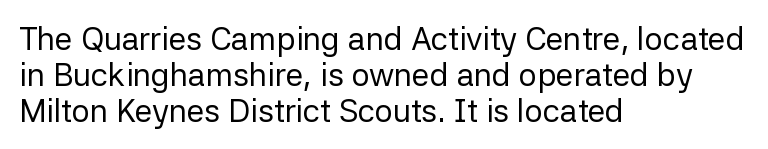
The image shows 32 px regular-weight sans-serif type, upright; set left-aligned, tight line spacing (1.12x), normal letter spacing, not underlined; low stroke contrast and a medium x-height.
